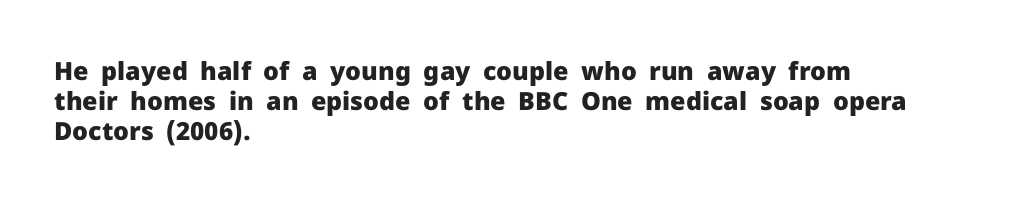
{"italic": "no", "bold": "yes", "underline": "no", "align": "left", "line_spacing_ratio": 1.21, "letter_spacing": "normal", "letter_spacing_em": 0.0, "glyph_px": 25}
